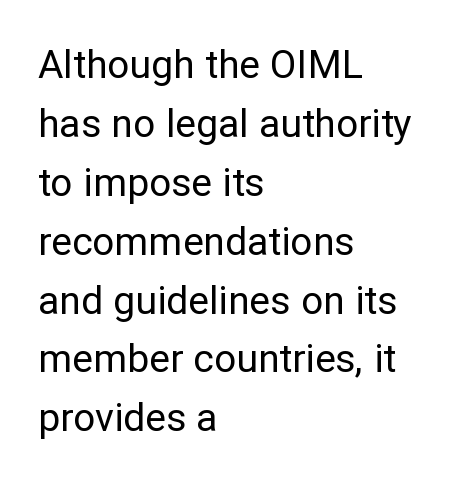
The image shows 39 px regular-weight sans-serif type, upright; set left-aligned, normal line spacing (1.51x), normal letter spacing, not underlined; low stroke contrast and a medium x-height.
